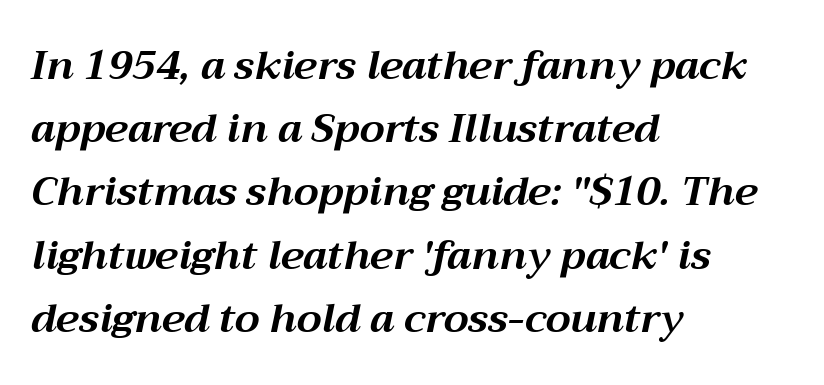
The image shows 40 px bold type, italic (leaning right); set left-aligned, normal line spacing (1.58x), normal letter spacing, not underlined; medium stroke contrast and a medium x-height.
